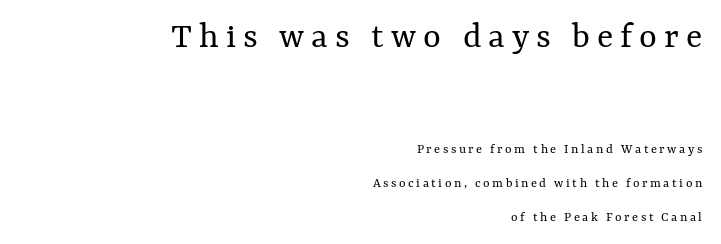
The image shows 38 px regular-weight type, upright; set right-aligned, loose line spacing (2.43x), not underlined; the first (top) block is 2.71x larger; medium stroke contrast and a medium x-height.
